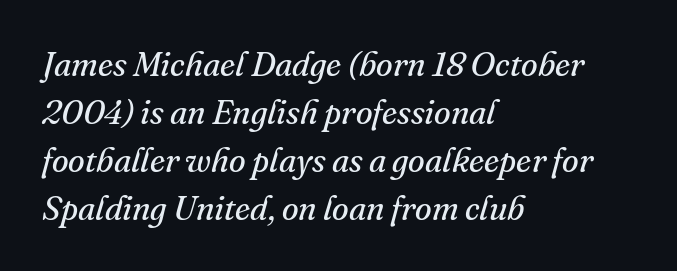
The image shows 34 px regular-weight serif type, italic (leaning right); set left-aligned, normal line spacing (1.41x), normal letter spacing, not underlined; medium stroke contrast and a small x-height.
